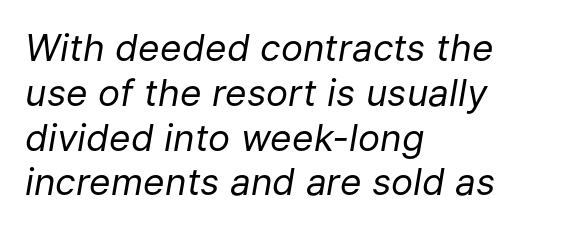
{"italic": "yes", "lean": "right", "slant_degrees": 9, "bold": "no", "weight": "regular", "width": "normal", "stroke_contrast": "low", "x_height": "medium", "monospaced": "no", "underline": "no", "align": "left", "line_spacing_ratio": 1.21, "letter_spacing": "normal", "letter_spacing_em": 0.0, "glyph_px": 37}
